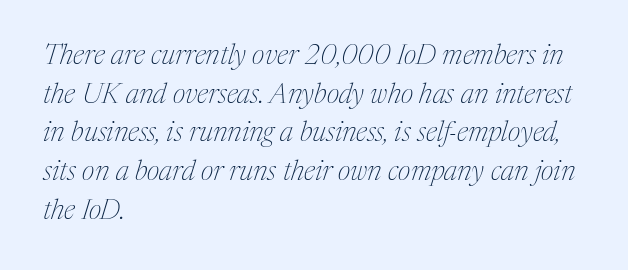
The image shows 28 px thin serif type, italic (leaning right); set left-aligned, normal line spacing (1.38x), normal letter spacing, not underlined; medium stroke contrast and a medium x-height.
